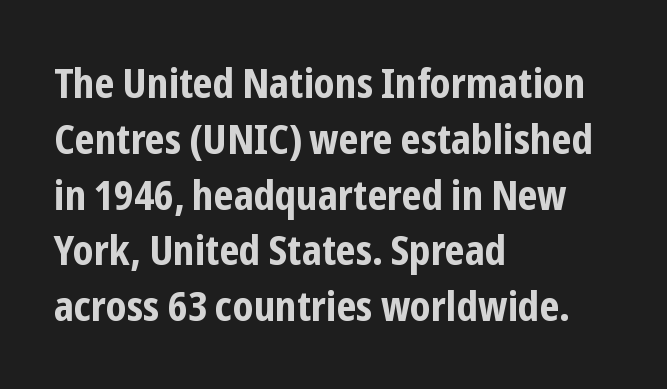
Q: Is the text bold? A: Yes.
Q: Is the text italic (slanted)? A: No, it is upright.
Q: Is the typeface a serif or a sans-serif typeface? A: Sans-serif.
Q: Is the text underlined? A: No.
Q: How is the paragraph aligned? A: Left-aligned.
Q: Is the spacing between letters normal or unusually wide? A: Normal.
Q: Is the spacing between lines tight, normal or loose? A: Normal.
Q: Width (condensed, normal, or wide)? A: Condensed.
Q: Stroke contrast? A: Low.
Q: x-height? A: Medium.
Q: Monospaced? A: No.
